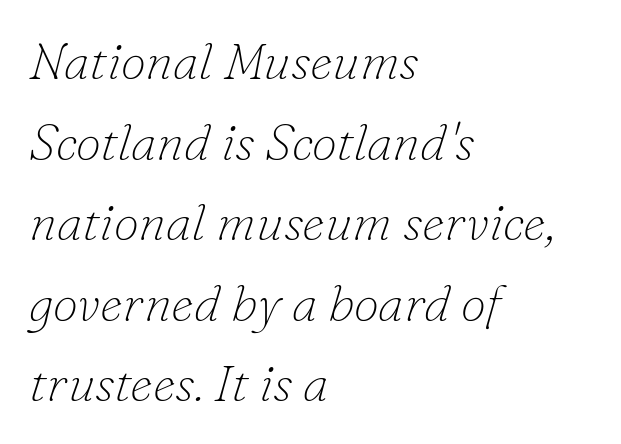
The image shows 51 px thin serif type, italic (leaning right); set left-aligned, normal line spacing (1.58x), normal letter spacing, not underlined; low stroke contrast and a small x-height.
